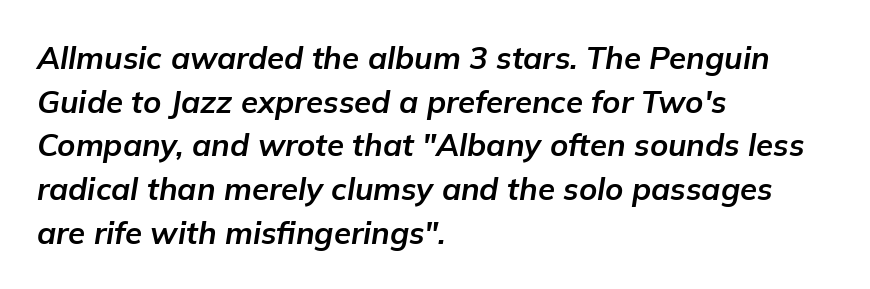
Q: Is the text bold? A: Yes.
Q: Is the text italic (slanted)? A: Yes, it leans right by about 9 degrees.
Q: Is the text underlined? A: No.
Q: How is the paragraph aligned? A: Left-aligned.
Q: Is the spacing between letters normal or unusually wide? A: Normal.
Q: Is the spacing between lines tight, normal or loose? A: Normal.
Q: Width (condensed, normal, or wide)? A: Normal.
Q: Stroke contrast? A: Low.
Q: x-height? A: Medium.
Q: Monospaced? A: No.
